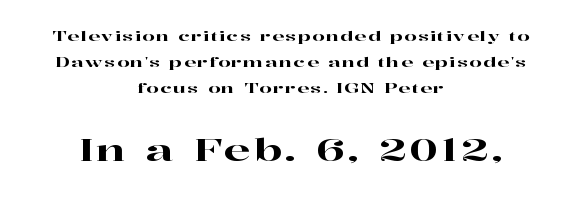
The image shows 31 px wide serif type, upright; set centered, line spacing 1.84x, not underlined; the second (bottom) block is 2.21x larger; high stroke contrast and a medium x-height.
